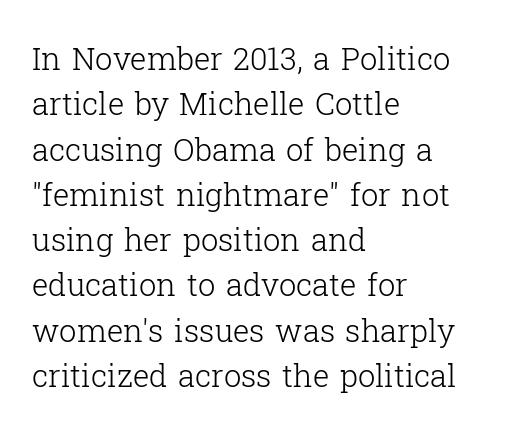
{"serif": "yes", "italic": "no", "bold": "no", "weight": "light", "width": "normal", "stroke_contrast": "low", "x_height": "medium", "monospaced": "no", "underline": "no", "align": "left", "line_spacing": "normal", "line_spacing_ratio": 1.46, "letter_spacing": "normal", "letter_spacing_em": 0.0, "glyph_px": 31}
